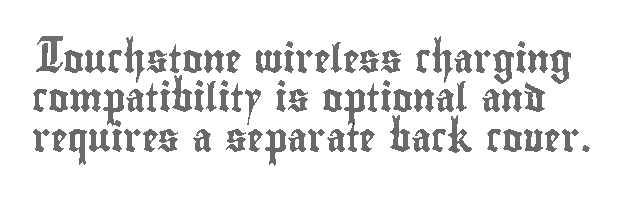
Q: Is the text italic (slanted)? A: No, it is upright.
Q: Is the text underlined? A: No.
Q: How is the paragraph aligned? A: Left-aligned.
Q: Is the spacing between letters normal or unusually wide? A: Normal.
Q: Is the spacing between lines tight, normal or loose? A: Normal.
Q: Width (condensed, normal, or wide)? A: Condensed.
Q: x-height? A: Small.
Q: Monospaced? A: No.
